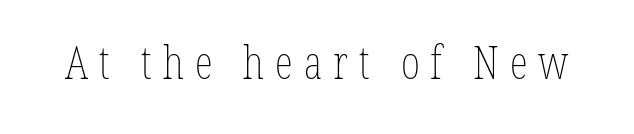
{"italic": "no", "bold": "no", "weight": "thin", "width": "condensed", "stroke_contrast": "low", "x_height": "medium", "monospaced": "no", "underline": "no", "letter_spacing": "wide", "letter_spacing_em": 0.24, "glyph_px": 46}
